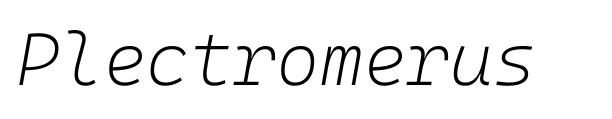
{"italic": "yes", "lean": "right", "slant_degrees": 10, "bold": "no", "weight": "light", "width": "normal", "stroke_contrast": "low", "x_height": "medium", "underline": "no", "letter_spacing": "normal", "letter_spacing_em": 0.0, "glyph_px": 74}
